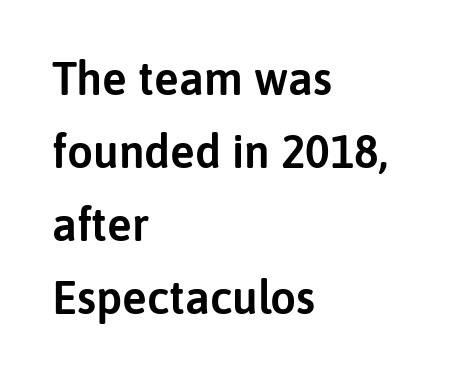
{"serif": "no", "italic": "no", "width": "normal", "stroke_contrast": "low", "x_height": "medium", "monospaced": "no", "underline": "no", "align": "left", "line_spacing": "normal", "line_spacing_ratio": 1.59, "letter_spacing": "normal", "letter_spacing_em": 0.0, "glyph_px": 46}
